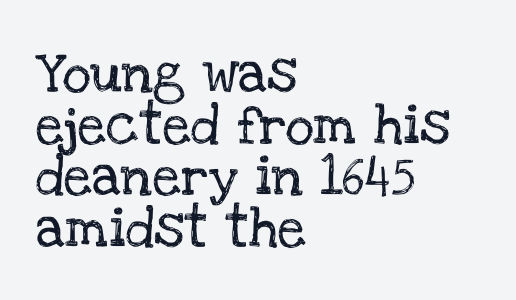
{"serif": "yes", "italic": "no", "width": "normal", "stroke_contrast": "low", "x_height": "large", "monospaced": "no", "underline": "no", "align": "left", "line_spacing": "normal", "line_spacing_ratio": 1.29, "letter_spacing": "normal", "letter_spacing_em": 0.0, "glyph_px": 40}
